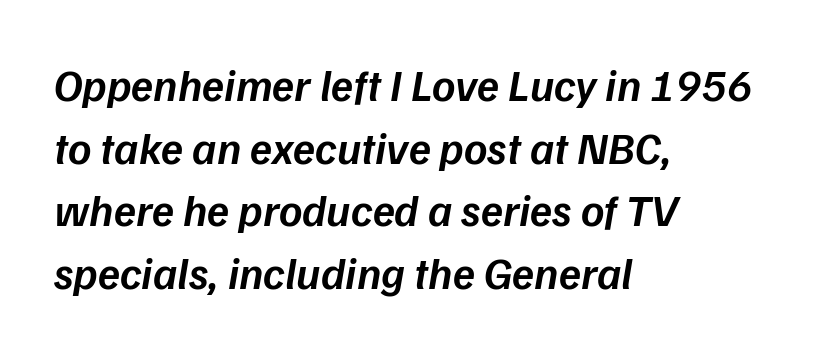
Q: Is the text bold? A: Semi-bold.
Q: Is the text italic (slanted)? A: Yes, it leans right by about 9 degrees.
Q: Is the text underlined? A: No.
Q: How is the paragraph aligned? A: Left-aligned.
Q: Is the spacing between letters normal or unusually wide? A: Normal.
Q: Is the spacing between lines tight, normal or loose? A: Normal.
Q: Width (condensed, normal, or wide)? A: Normal.
Q: Stroke contrast? A: Low.
Q: x-height? A: Medium.
Q: Monospaced? A: No.
